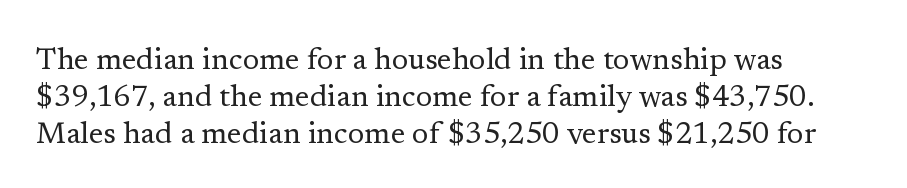
{"serif": "yes", "italic": "no", "bold": "no", "weight": "regular", "width": "normal", "stroke_contrast": "low", "x_height": "medium", "monospaced": "no", "underline": "no", "align": "left", "line_spacing_ratio": 1.24, "letter_spacing": "normal", "letter_spacing_em": 0.0, "glyph_px": 30}
